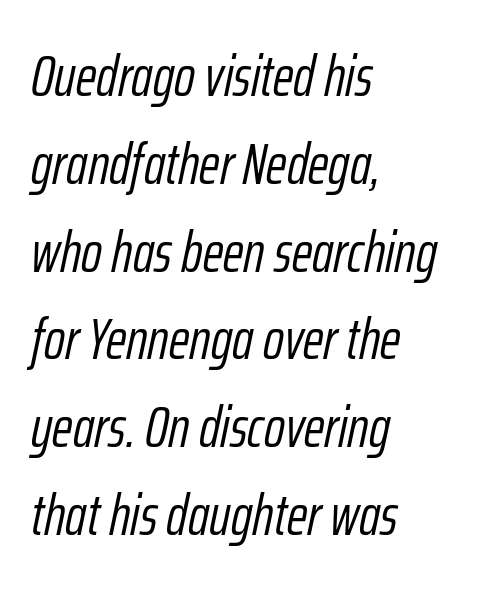
Q: Is the text bold? A: No.
Q: Is the text italic (slanted)? A: Yes, it leans right by about 12 degrees.
Q: Is the text underlined? A: No.
Q: How is the paragraph aligned? A: Left-aligned.
Q: Is the spacing between letters normal or unusually wide? A: Normal.
Q: Is the spacing between lines tight, normal or loose? A: Normal.
Q: Width (condensed, normal, or wide)? A: Condensed.
Q: Stroke contrast? A: Low.
Q: x-height? A: Medium.
Q: Monospaced? A: No.
